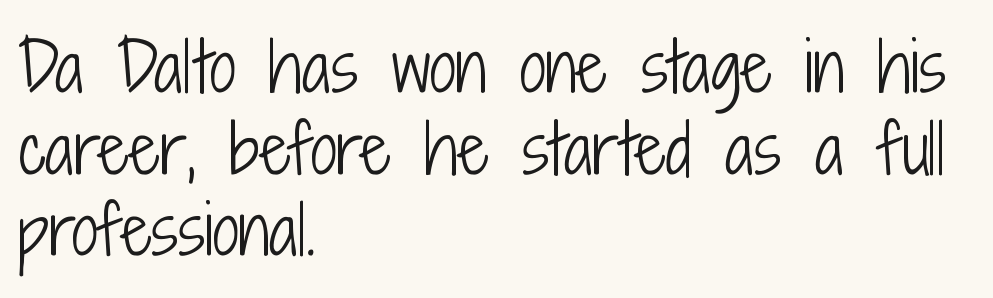
Lines of text with bare space underneath. Typeset ragged right — the left edge is the straight one. Every character sits straight up, as roman type does. A typesetter would call this zero additional tracking.
